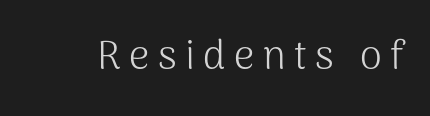
In terms of letterform style, serifs are entirely absent. The foot of each line stays bare and open. Spacing verdict: proportional, widths tailored to each character. Here the glyphs are tracked loosely, breaking word shapes into spaced letters.
